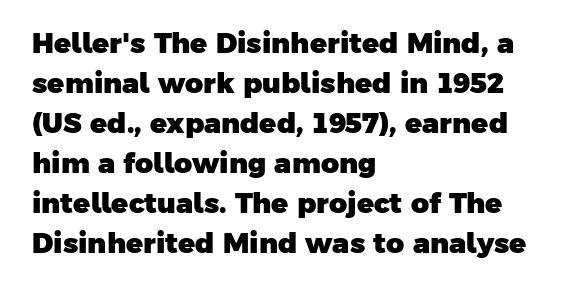
Compared with a centered layout, this one pins lines to the left instead. Each letter's strokes conclude bluntly, with no projecting serifs. Rows of type keep a routine distance in the vertical direction. Do the characters align in a grid? No, the font is proportional. Pretty heavy lettering here — definitely bold. The string is rendered with underlining switched off.
